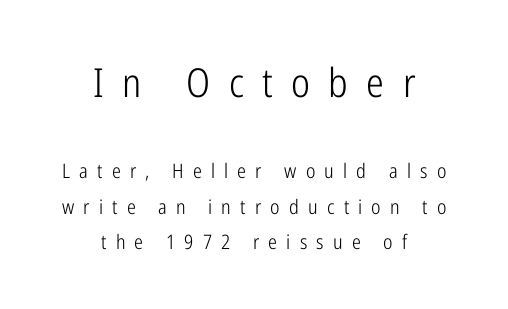
It's the straight-up-and-down kind of type. The emphasis by scale lands on block number one, above. This sample uses expanded letter spacing, leaving extra air between glyphs. A typesetter would call this proportional, since set widths differ per character. The passage shown is not underscored anywhere. Compared with a typical body face, this is equally light or lighter still.
